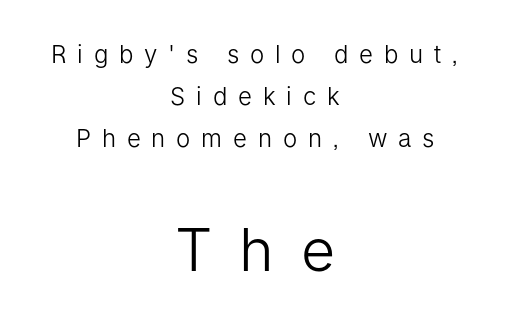
Each letter keeps its own natural width here, so spacing adapts to shape. In terms of letterspacing, this is a distinctly airy, spread setting. Between these two stacked blocks, the lower one wins on size. Note: no serifs on the glyphs. Weight class: somewhere from thin through regular. These lines are centered, leaving both edges ragged.
